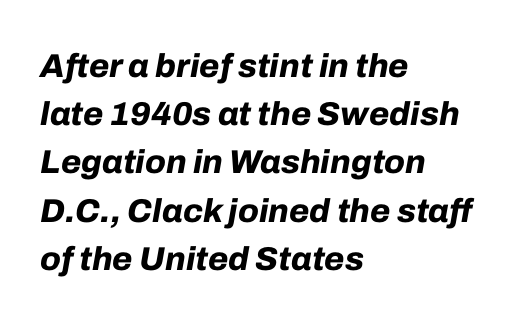
{"italic": "yes", "lean": "right", "slant_degrees": 10, "bold": "yes", "weight": "bold", "width": "normal", "stroke_contrast": "low", "x_height": "medium", "monospaced": "no", "underline": "no", "align": "left", "line_spacing": "normal", "line_spacing_ratio": 1.46, "letter_spacing": "normal", "letter_spacing_em": 0.0, "glyph_px": 33}
